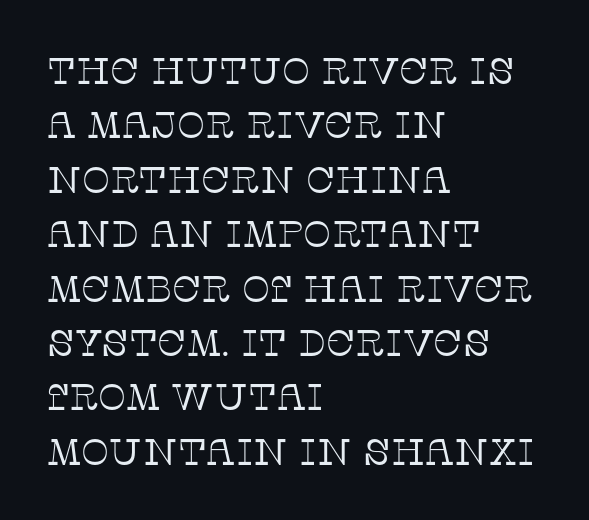
Has an underline been added? It has not. The type sits square on the baseline with zero lean. These lines are composed in type with serifs. Here the glyphs are tracked normally, forming tight word shapes. The vertical gap from one line to the next is medium. Note the varied advance widths — an 'i' is clearly narrower than an 'm'.
